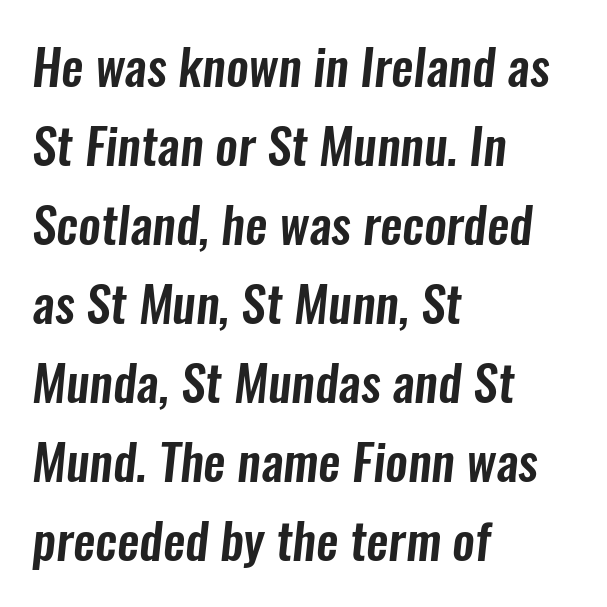
The image shows 50 px condensed sans-serif type; set left-aligned, normal line spacing (1.58x), normal letter spacing, not underlined; low stroke contrast and a medium x-height.
